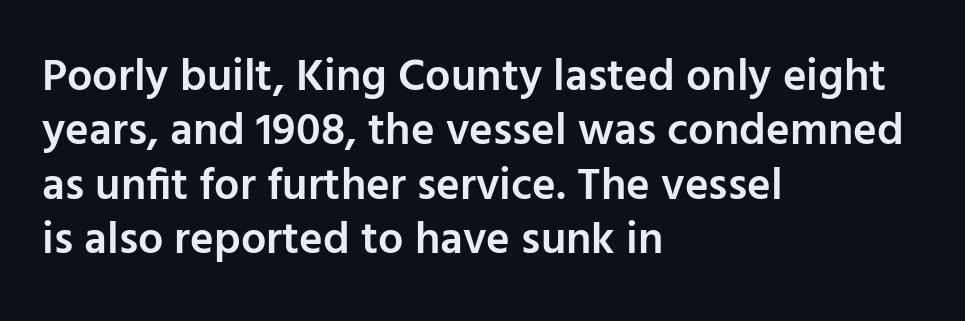
{"serif": "no", "italic": "no", "bold": "semi", "weight": "semibold", "width": "normal", "stroke_contrast": "low", "x_height": "medium", "monospaced": "no", "underline": "no", "align": "left", "line_spacing_ratio": 1.21, "letter_spacing": "normal", "letter_spacing_em": 0.0, "glyph_px": 45}
